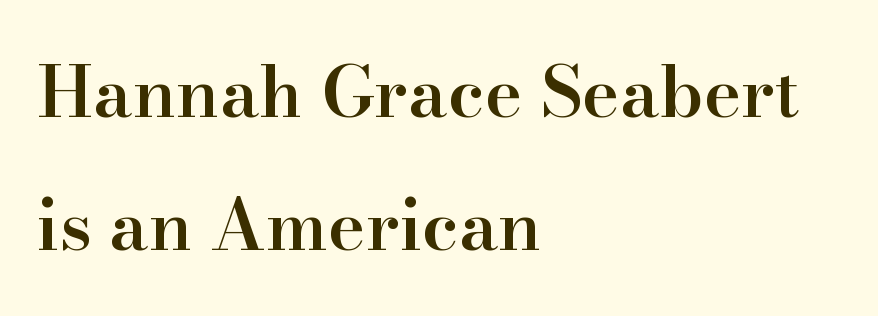
The image shows 71 px semibold serif type, upright; set left-aligned, line spacing 1.87x, normal letter spacing, not underlined; high stroke contrast and a small x-height.
